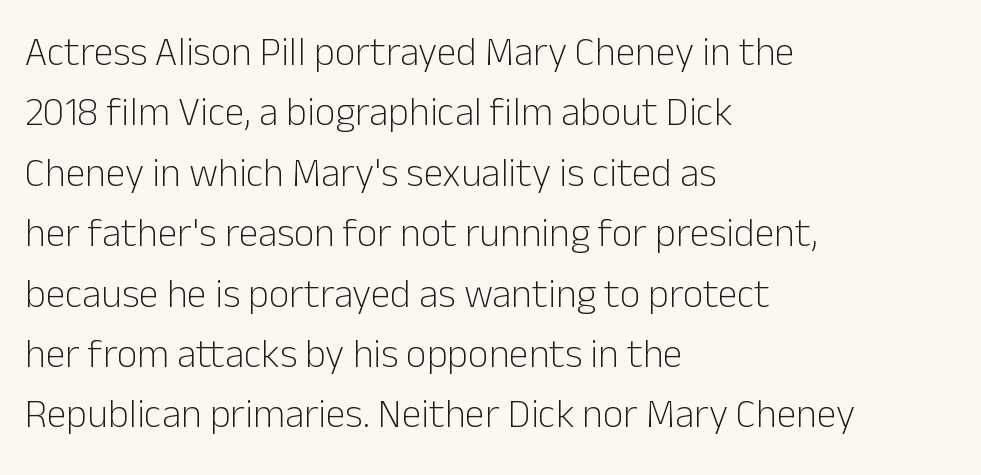
{"serif": "no", "italic": "no", "bold": "no", "weight": "light", "width": "normal", "stroke_contrast": "low", "x_height": "medium", "monospaced": "no", "underline": "no", "align": "left", "line_spacing": "normal", "line_spacing_ratio": 1.51, "letter_spacing": "normal", "letter_spacing_em": 0.0, "glyph_px": 40}
